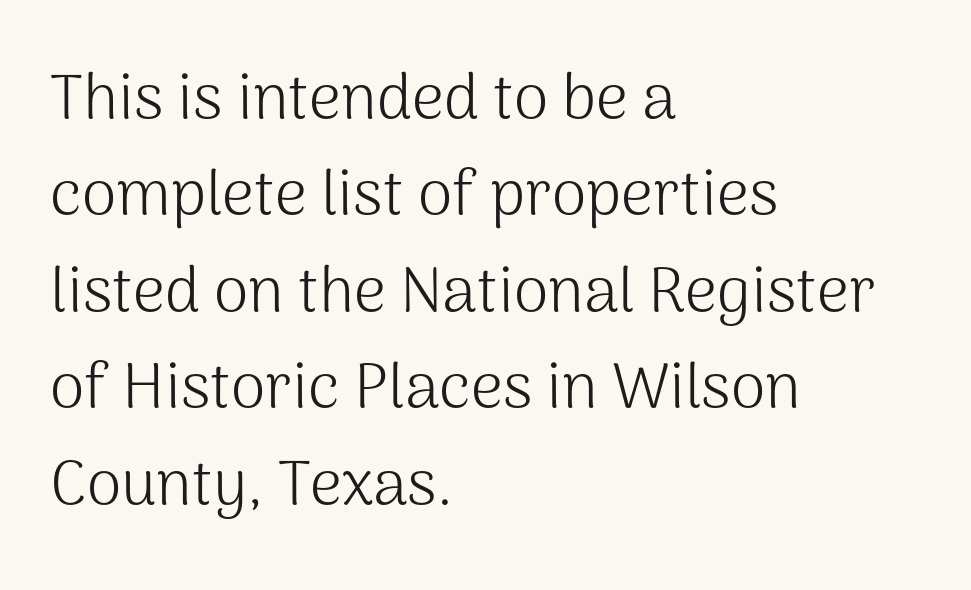
{"serif": "no", "italic": "no", "bold": "no", "weight": "light", "width": "normal", "stroke_contrast": "medium", "x_height": "medium", "monospaced": "no", "underline": "no", "align": "left", "line_spacing": "normal", "line_spacing_ratio": 1.53, "letter_spacing": "normal", "letter_spacing_em": 0.0, "glyph_px": 63}
